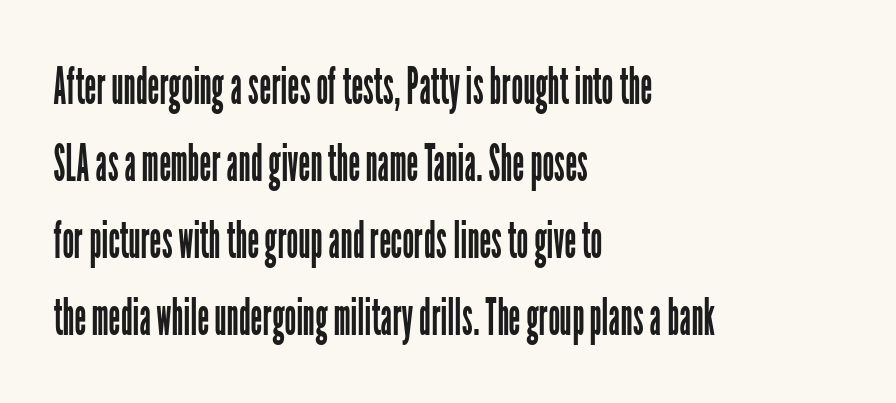
Does the type have serifs? No, each stem ends abruptly. The text block is weighted toward the left margin, trailing off unevenly rightward. Vertical stems look standard width or narrower in stroke. The strip under each line holds only bare page.
